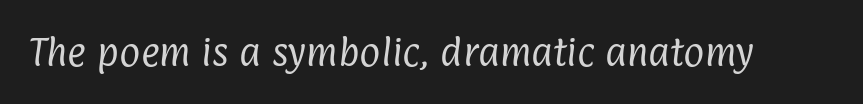
The image shows 32 px regular-weight, condensed sans-serif type; set normal letter spacing, not underlined; low stroke contrast and a medium x-height.
